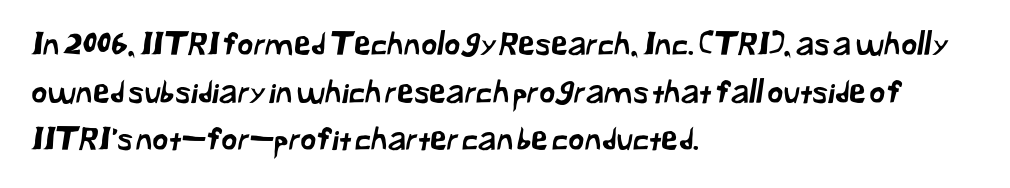
Q: Is the typeface a serif or a sans-serif typeface? A: Sans-serif.
Q: Is the text underlined? A: No.
Q: How is the paragraph aligned? A: Left-aligned.
Q: Is the spacing between letters normal or unusually wide? A: Normal.
Q: Is the spacing between lines tight, normal or loose? A: Normal.
Q: Width (condensed, normal, or wide)? A: Normal.
Q: Stroke contrast? A: Low.
Q: x-height? A: Medium.
Q: Monospaced? A: No.
